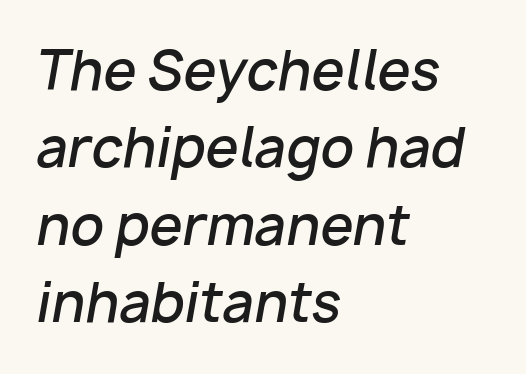
The image shows 53 px semibold type, italic (leaning right); set left-aligned, normal line spacing (1.46x), normal letter spacing, not underlined; low stroke contrast and a medium x-height.
